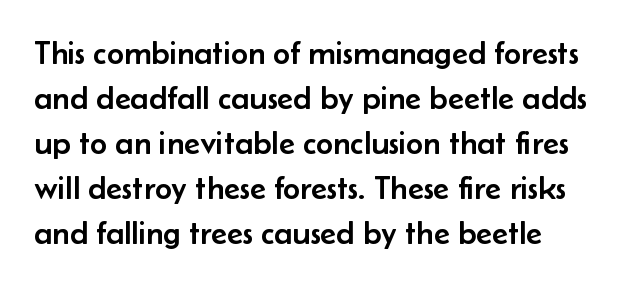
The image shows 33 px sans-serif type, upright; set left-aligned, normal line spacing (1.36x), normal letter spacing, not underlined; low stroke contrast and a small x-height.
